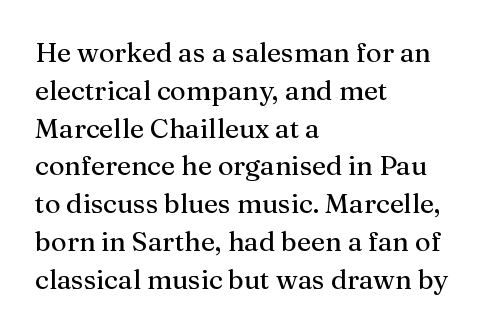
Q: Is the text italic (slanted)? A: No, it is upright.
Q: Is the text underlined? A: No.
Q: How is the paragraph aligned? A: Left-aligned.
Q: Is the spacing between letters normal or unusually wide? A: Normal.
Q: Is the spacing between lines tight, normal or loose? A: Normal.
